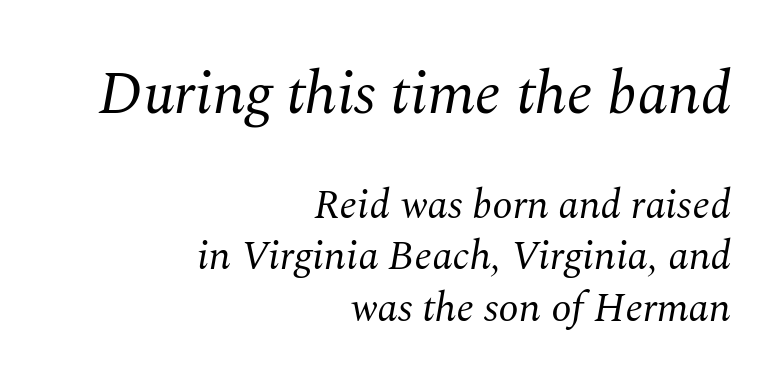
The paragraph has a hard right edge and a soft left edge. Varying glyph widths throughout — classic text-font behaviour. Visually, the top section dominates because its glyphs are scaled up. The glyphs in this specimen are seriffed.
